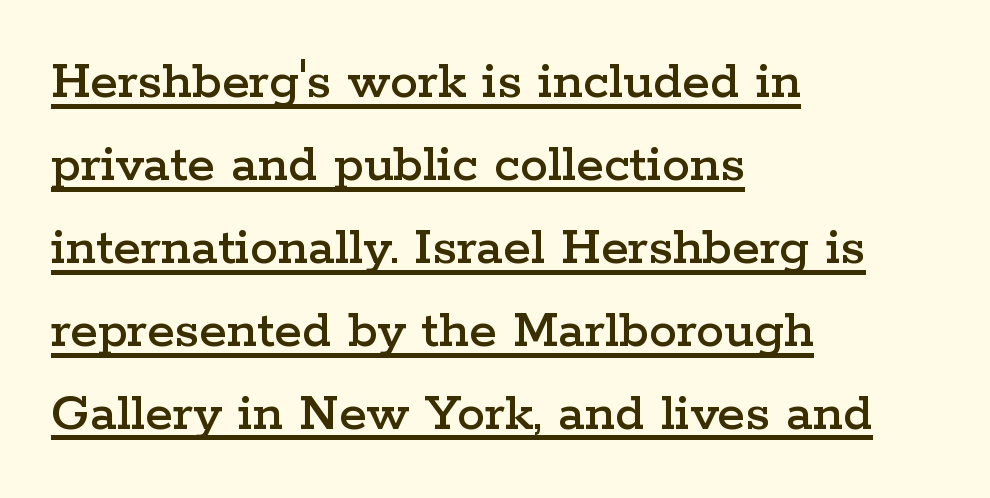
{"serif": "yes", "italic": "no", "width": "wide", "stroke_contrast": "low", "x_height": "medium", "monospaced": "no", "underline": "yes", "align": "left", "line_spacing": "normal", "line_spacing_ratio": 1.48, "letter_spacing": "normal", "letter_spacing_em": 0.0, "glyph_px": 56}
